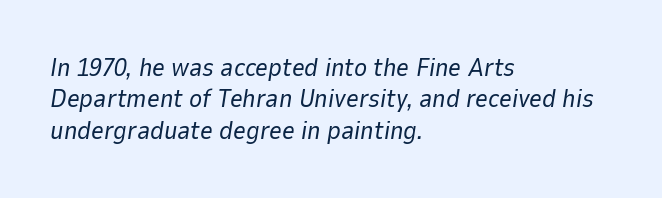
{"italic": "yes", "lean": "right", "slant_degrees": 9, "bold": "no", "underline": "no", "align": "left", "line_spacing": "normal", "line_spacing_ratio": 1.26, "letter_spacing": "normal", "letter_spacing_em": 0.0, "glyph_px": 25}
